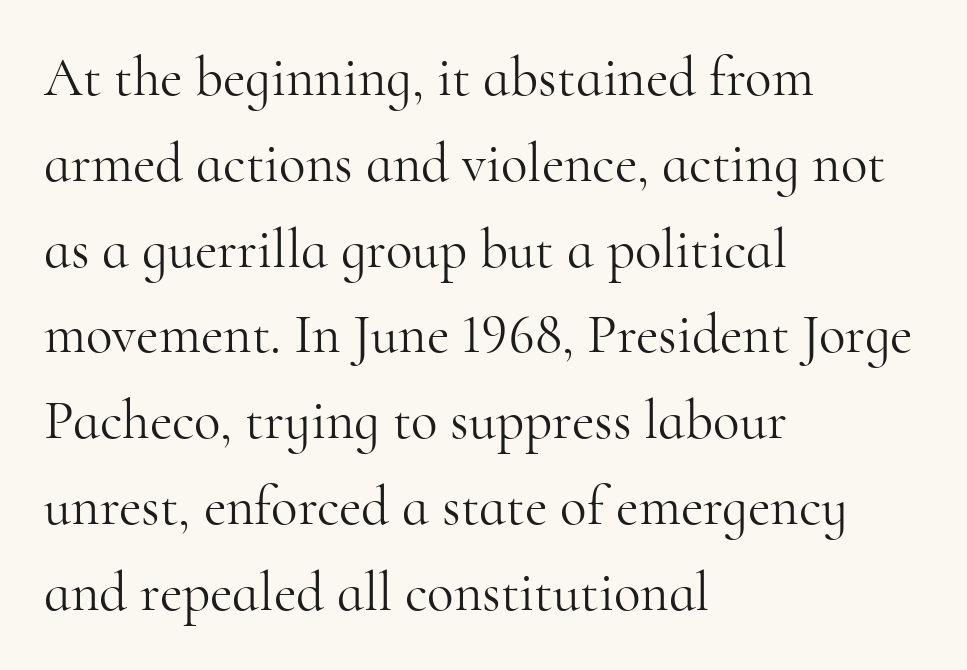
The image shows 55 px light serif type, upright; set left-aligned, normal line spacing (1.56x), normal letter spacing, not underlined; high stroke contrast and a small x-height.
